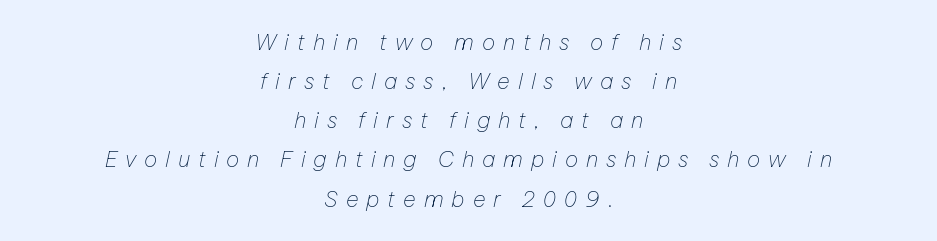
Q: Is the text bold? A: No.
Q: Is the text italic (slanted)? A: Yes, it leans right by about 12 degrees.
Q: Is the text underlined? A: No.
Q: How is the paragraph aligned? A: Centered.
Q: Is the spacing between letters normal or unusually wide? A: Unusually wide.
